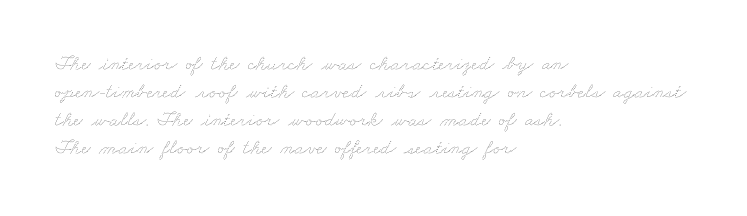
Q: Is the text bold? A: No.
Q: Is the text underlined? A: No.
Q: How is the paragraph aligned? A: Left-aligned.
Q: Is the spacing between letters normal or unusually wide? A: Normal.
Q: Is the spacing between lines tight, normal or loose? A: Normal.
